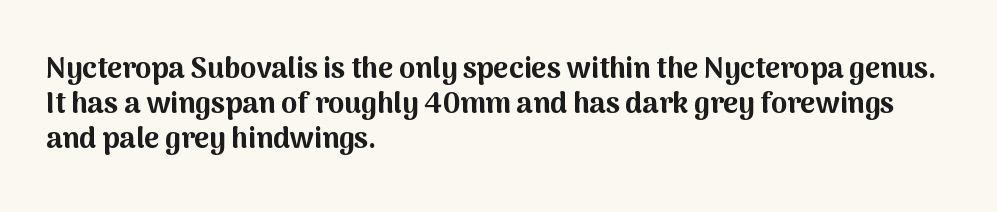
Q: Is the text bold? A: Yes.
Q: Is the text italic (slanted)? A: No, it is upright.
Q: Is the typeface a serif or a sans-serif typeface? A: Sans-serif.
Q: Is the text underlined? A: No.
Q: How is the paragraph aligned? A: Left-aligned.
Q: Is the spacing between letters normal or unusually wide? A: Normal.
Q: Width (condensed, normal, or wide)? A: Normal.
Q: Stroke contrast? A: Medium.
Q: x-height? A: Medium.
Q: Monospaced? A: No.
